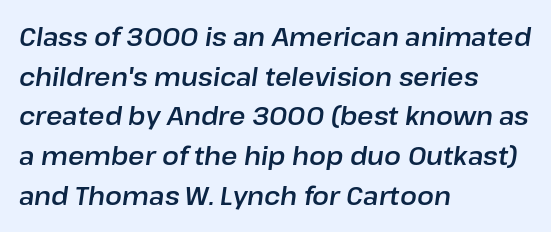
{"italic": "yes", "lean": "right", "slant_degrees": 8, "underline": "no", "align": "left", "line_spacing": "normal", "line_spacing_ratio": 1.59, "letter_spacing": "normal", "letter_spacing_em": 0.0, "glyph_px": 25}
